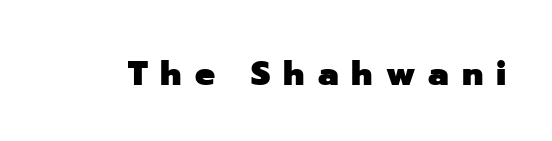
Look at the bottom of the vertical strokes: they stop flat, with no serifs. Each row of text sits above clean, open space. Ascenders rise straight up at ninety degrees. The rendering uses natural spacing where letterforms have individual widths. The typesetting leans heavy: a genuine bold.
